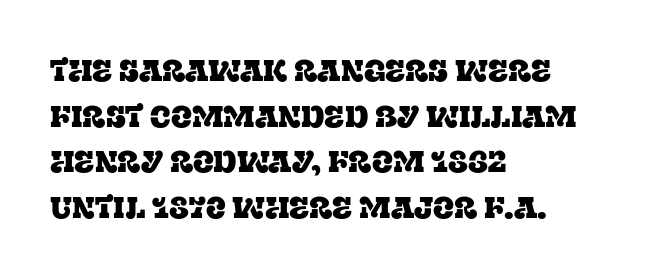
Look at the tracking — it's just the regular setting, nothing added. Just letters on the line, the space beneath them empty. Whoever set this chose a conventional vertical rhythm. The rendering shows small feet on the letterforms — a serif design. Quick note: not italic, upright.
